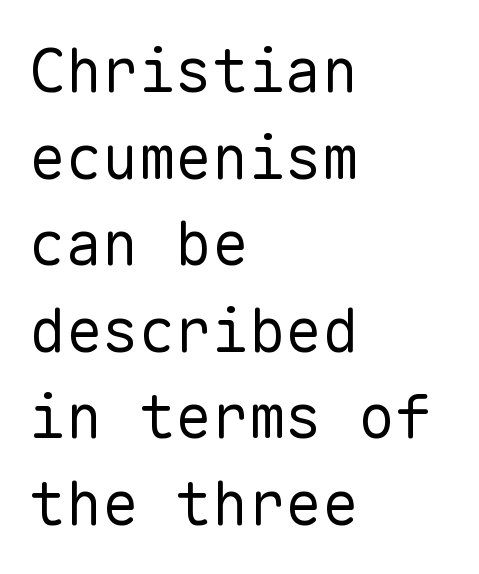
The image shows 61 px regular-weight sans-serif type, upright, monospaced; set left-aligned, normal line spacing (1.42x), normal letter spacing, not underlined; low stroke contrast and a medium x-height.
